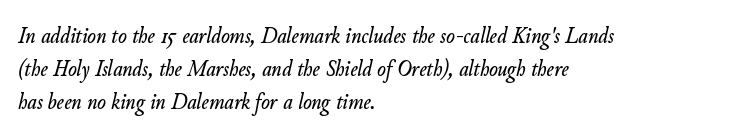
The image shows 23 px text type, italic (leaning right); set left-aligned, normal line spacing (1.44x), normal letter spacing, not underlined.
